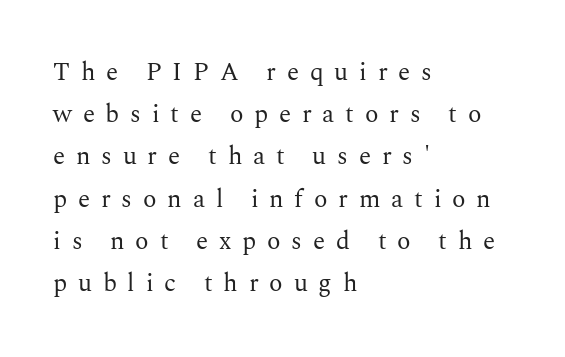
The image shows 25 px text type, upright; set left-aligned, normal line spacing (1.69x), unusually wide letter spacing (+0.43 em), not underlined.
